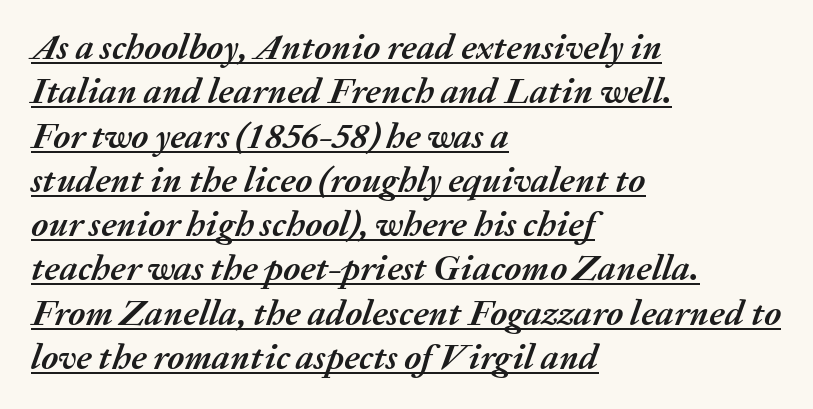
Does extra space separate the letters? No, they use regular spacing. Is there an underline? Yes — a line sits under the letters. Looks like regular typesetting: each glyph gets only the width it needs. Caption: bold face, heavy strokes. In terms of posture, this sample is oblique.
